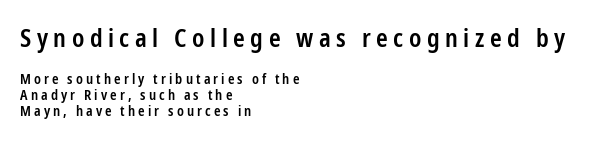
Q: Is the text bold? A: Semi-bold.
Q: Is the text italic (slanted)? A: No, it is upright.
Q: Is the text underlined? A: No.
Q: How is the paragraph aligned? A: Left-aligned.
Q: Is the spacing between letters normal or unusually wide? A: Unusually wide.
Q: Is the spacing between lines tight, normal or loose? A: Tight.
Q: Which block of text is set in a larger size, the first (top) or the second (bottom)? A: The first (top) one.
